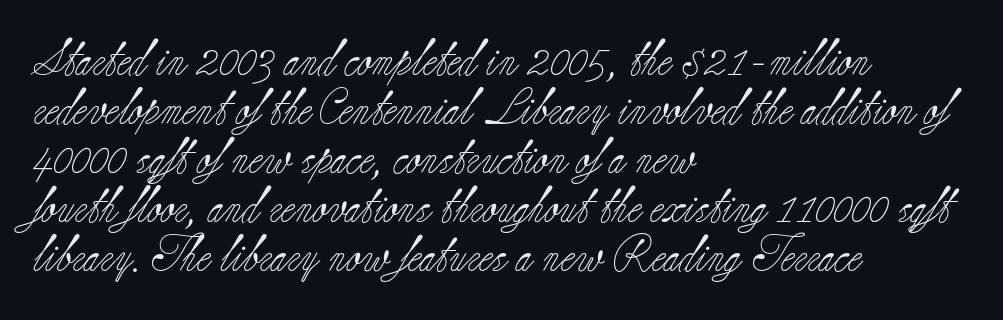
A typesetter would call this leading conventional body-copy spacing. No extra ink here — the face is not bold. Typeset ragged right — the left edge is the straight one. Tracking here is standard; glyphs follow each other at the usual distance. These lines are rendered in a variable-pitch font.
